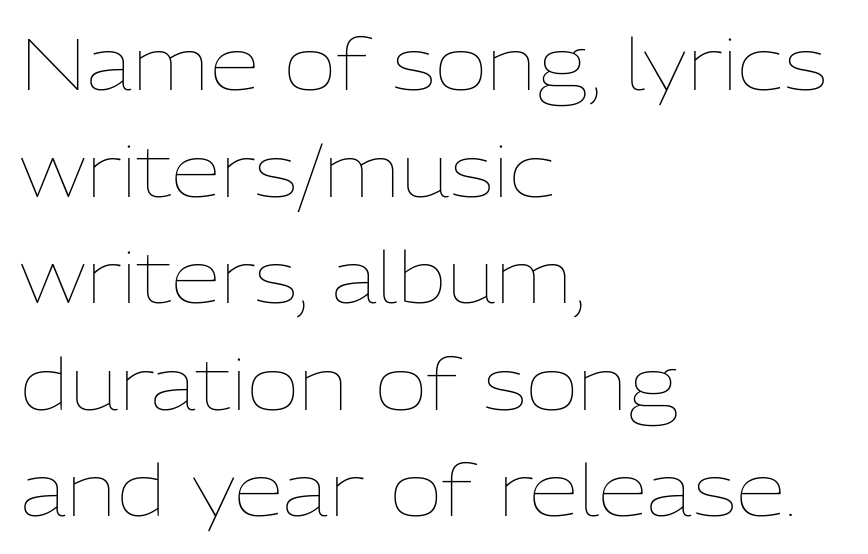
The letters look calm and open, with moderate or lighter stems. The ragged edge is on the right, which tells us the setting is flush left. The passage shown stacks its lines at a standard gap. Proportional: the letters do not fall into vertical columns.
